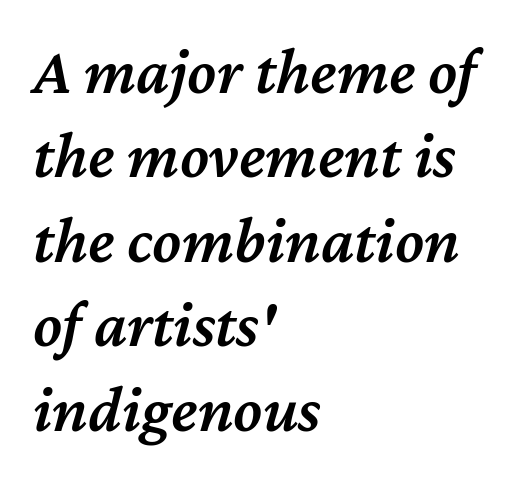
Q: Is the text bold? A: Semi-bold.
Q: Is the text italic (slanted)? A: Yes, it leans right by about 12 degrees.
Q: Is the text underlined? A: No.
Q: How is the paragraph aligned? A: Left-aligned.
Q: Is the spacing between letters normal or unusually wide? A: Normal.
Q: Is the spacing between lines tight, normal or loose? A: Normal.
Q: Width (condensed, normal, or wide)? A: Normal.
Q: Stroke contrast? A: Medium.
Q: x-height? A: Medium.
Q: Monospaced? A: No.
